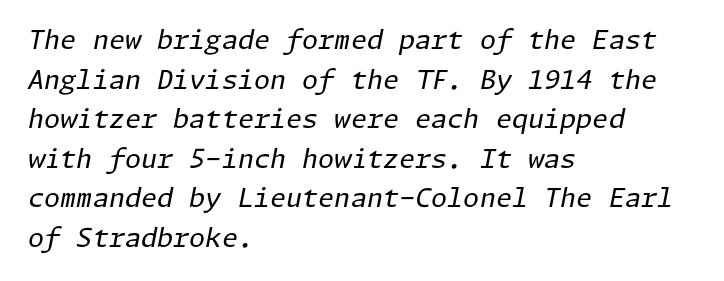
{"italic": "yes", "lean": "right", "slant_degrees": 11, "bold": "no", "underline": "no", "align": "left", "line_spacing": "normal", "line_spacing_ratio": 1.52, "letter_spacing": "normal", "letter_spacing_em": 0.0, "glyph_px": 26}
